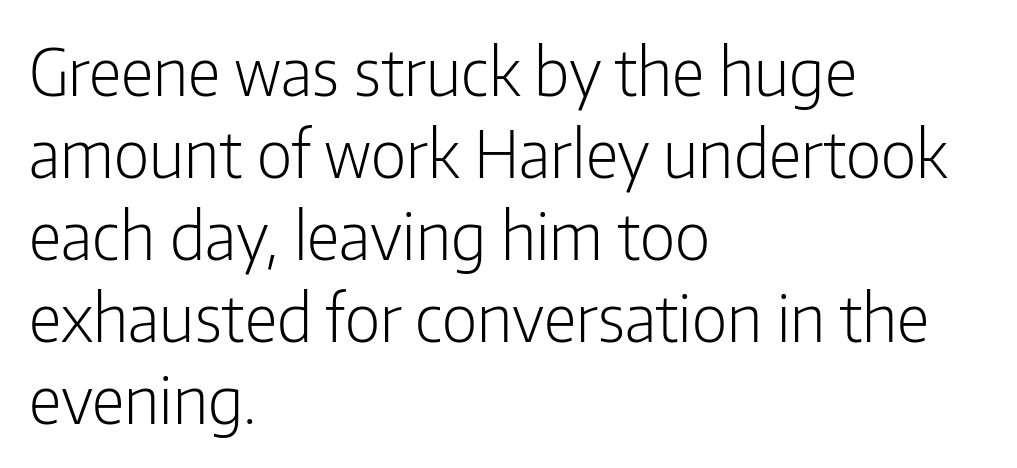
Q: Is the text bold? A: No.
Q: Is the text italic (slanted)? A: No, it is upright.
Q: Is the typeface a serif or a sans-serif typeface? A: Sans-serif.
Q: Is the text underlined? A: No.
Q: How is the paragraph aligned? A: Left-aligned.
Q: Is the spacing between letters normal or unusually wide? A: Normal.
Q: Is the spacing between lines tight, normal or loose? A: Normal.
Q: Width (condensed, normal, or wide)? A: Condensed.
Q: Stroke contrast? A: Low.
Q: x-height? A: Medium.
Q: Monospaced? A: No.
